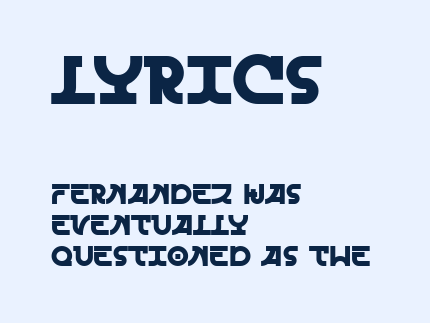
{"serif": "no", "italic": "no", "width": "normal", "x_height": "large", "monospaced": "no", "underline": "no", "align": "left", "line_spacing": "tight", "line_spacing_ratio": 1.1, "letter_spacing": "normal", "letter_spacing_em": 0.0, "larger_block": "first", "size_ratio": 2.46, "glyph_px": 69}
